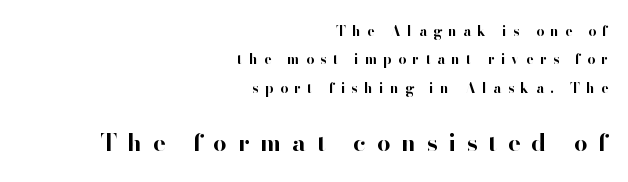
Q: Is the text bold? A: Yes.
Q: Is the text italic (slanted)? A: No, it is upright.
Q: Is the text underlined? A: No.
Q: How is the paragraph aligned? A: Right-aligned.
Q: Is the spacing between letters normal or unusually wide? A: Unusually wide.
Q: Is the spacing between lines tight, normal or loose? A: Loose.
Q: Which block of text is set in a larger size, the first (top) or the second (bottom)? A: The second (bottom) one.
